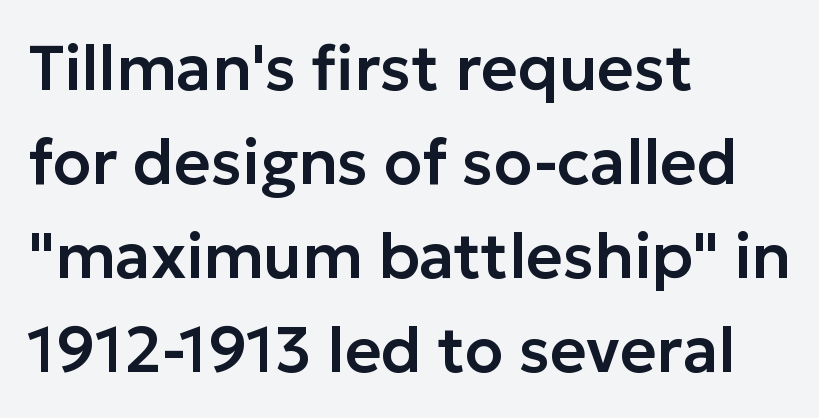
The image shows 63 px sans-serif type, upright; set left-aligned, normal line spacing (1.49x), normal letter spacing, not underlined; low stroke contrast and a medium x-height.
